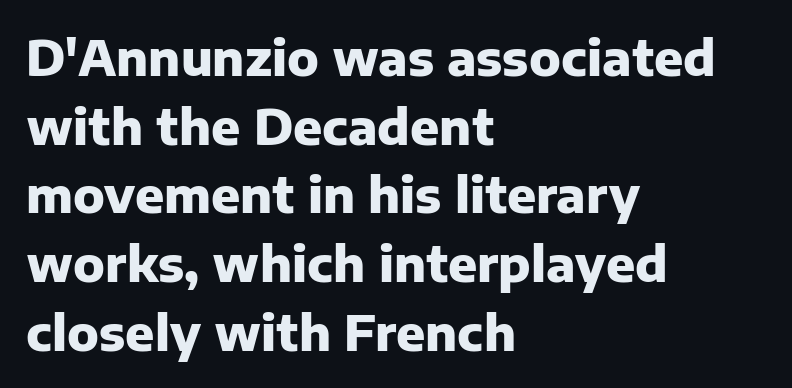
This rendering leaves character spacing at its baseline value. Visually the block forms a straight wall on the left and a jagged coastline on the right. The face used here is a sans, in the tradition of grotesques and geometrics. Set as a true bold cut, around the 700 mark. You can tell it's not italic because the verticals are truly vertical. The rendering uses natural spacing where letterforms have individual widths.
